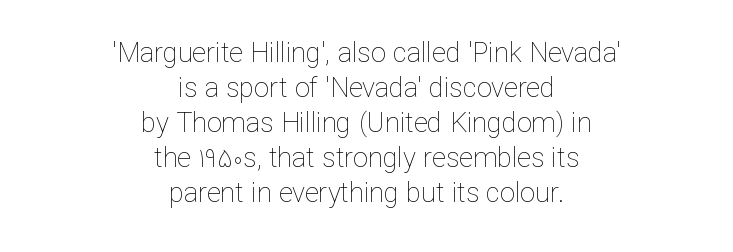
A student would call this center alignment; a typographer would say set centered. The specimen reads as upright at a glance. No letter is thick-stroked: the sample isn't bold. Decoration check: the copy has no underline.
